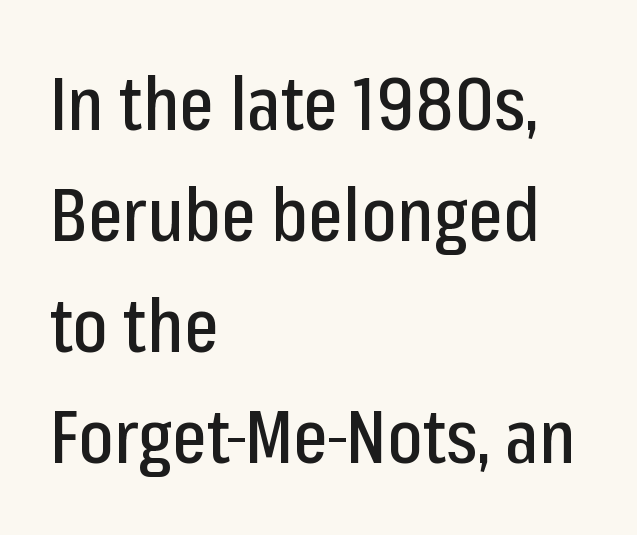
The image shows 74 px condensed sans-serif type, upright; set left-aligned, normal line spacing (1.5x), normal letter spacing, not underlined; low stroke contrast and a medium x-height.
